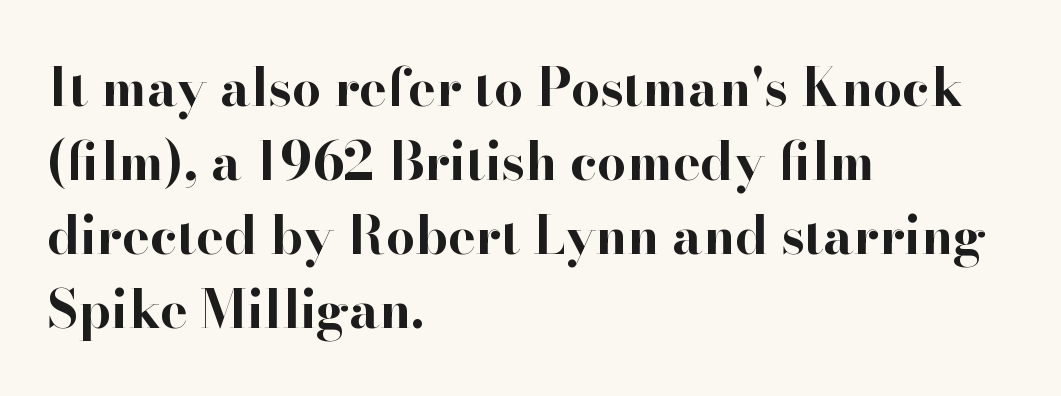
{"serif": "yes", "italic": "no", "bold": "yes", "weight": "bold", "width": "normal", "stroke_contrast": "high", "x_height": "small", "monospaced": "no", "underline": "no", "align": "left", "line_spacing": "normal", "line_spacing_ratio": 1.42, "letter_spacing": "normal", "letter_spacing_em": 0.0, "glyph_px": 52}
